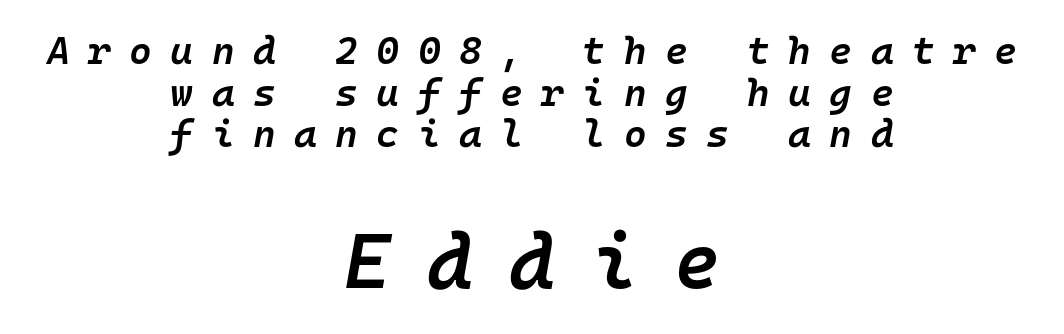
The image shows 78 px semibold type, italic (leaning right), monospaced; set centered, tight line spacing (1.07x), unusually wide letter spacing (+0.47 em), not underlined; the second (bottom) block is 2.0x larger; low stroke contrast and a medium x-height.
